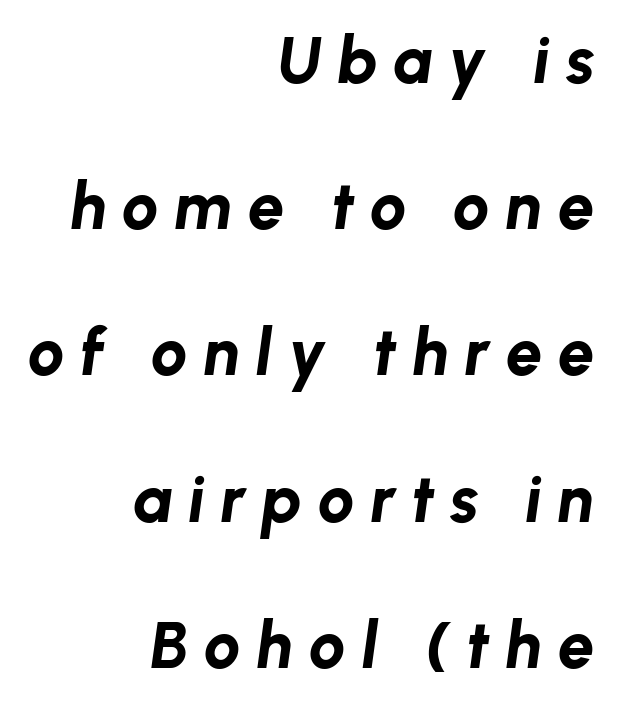
{"italic": "yes", "lean": "right", "slant_degrees": 8, "bold": "yes", "weight": "bold", "width": "normal", "stroke_contrast": "low", "x_height": "medium", "monospaced": "no", "underline": "no", "align": "right", "line_spacing": "loose", "line_spacing_ratio": 2.25, "letter_spacing": "wide", "letter_spacing_em": 0.24, "glyph_px": 65}
